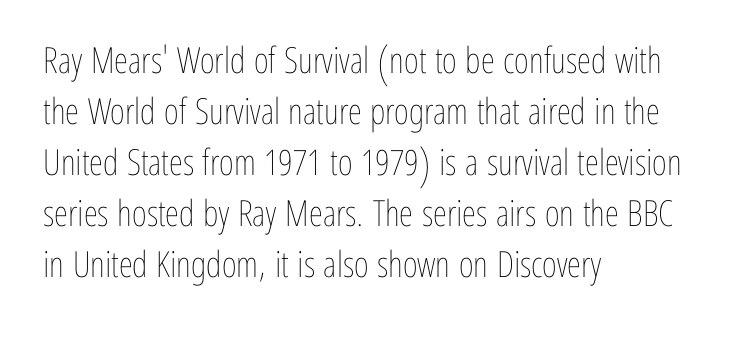
{"italic": "no", "bold": "no", "weight": "thin", "width": "condensed", "stroke_contrast": "low", "x_height": "medium", "monospaced": "no", "underline": "no", "align": "left", "line_spacing": "normal", "line_spacing_ratio": 1.42, "letter_spacing": "normal", "letter_spacing_em": 0.0, "glyph_px": 36}
